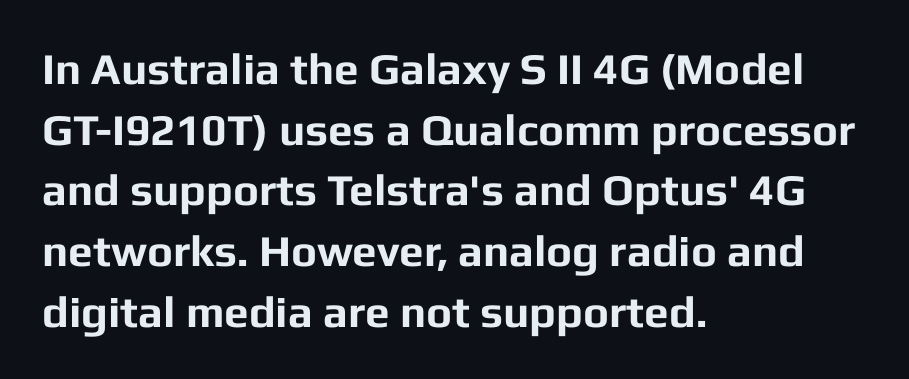
The image shows 44 px bold sans-serif type, upright; set left-aligned, normal line spacing (1.38x), normal letter spacing, not underlined; low stroke contrast and a medium x-height.
